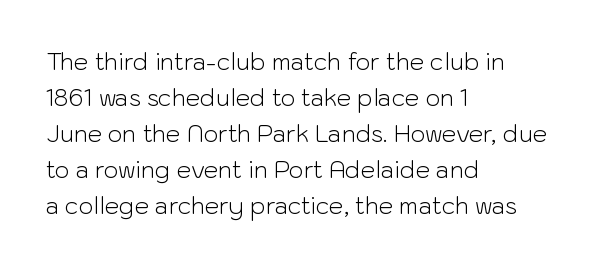
The image shows 23 px text type, upright; set left-aligned, normal line spacing (1.56x), normal letter spacing, not underlined.
